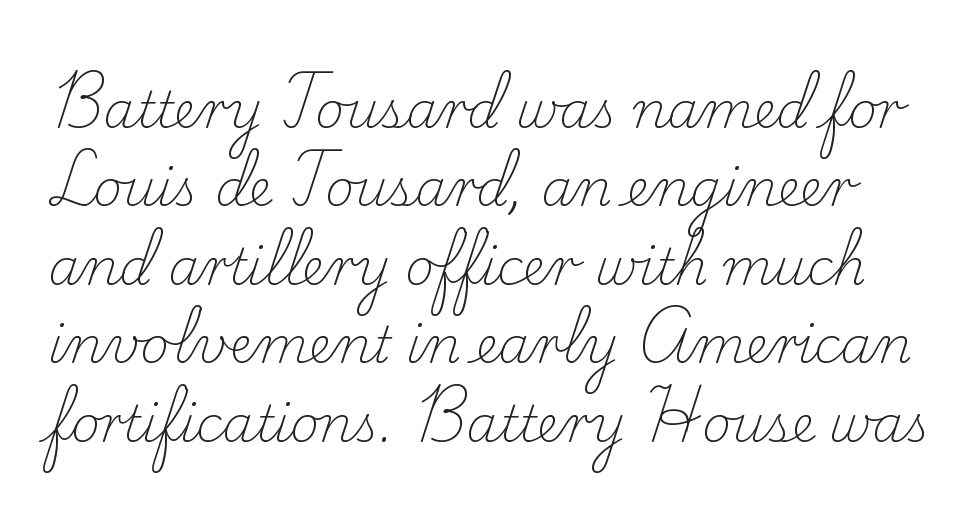
Q: Is the text bold? A: No.
Q: Is the text italic (slanted)? A: Yes.
Q: Is the typeface a serif or a sans-serif typeface? A: Serif.
Q: Is the text underlined? A: No.
Q: Is the spacing between letters normal or unusually wide? A: Normal.
Q: Is the spacing between lines tight, normal or loose? A: Normal.
Q: Width (condensed, normal, or wide)? A: Normal.
Q: Stroke contrast? A: Low.
Q: x-height? A: Small.
Q: Monospaced? A: No.
